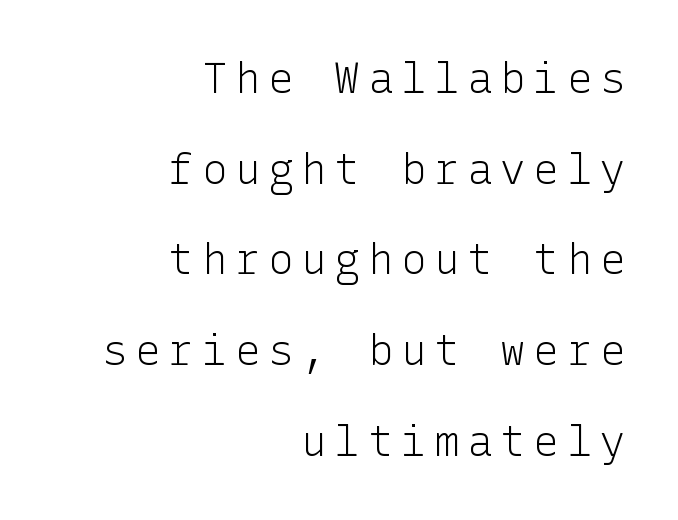
The image shows 42 px light sans-serif type, upright; set right-aligned, loose line spacing (2.16x), not underlined; low stroke contrast and a medium x-height.
